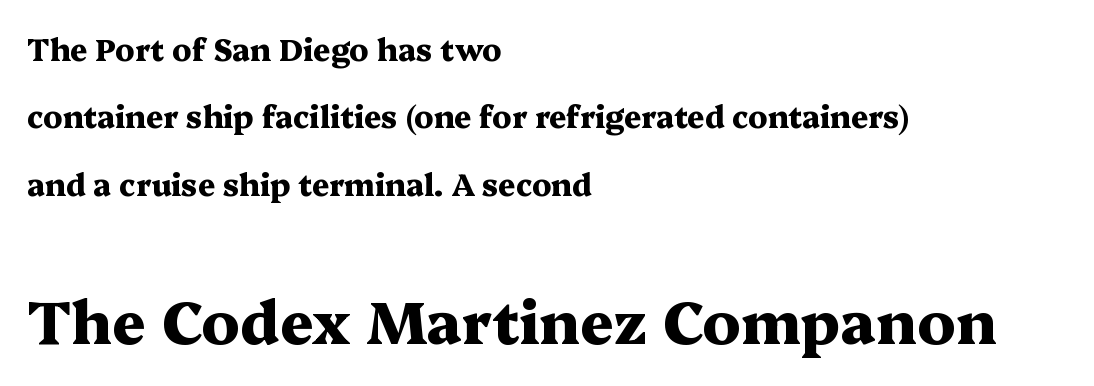
The image shows 59 px heavy, wide serif type, upright; set left-aligned, loose line spacing (2.25x), normal letter spacing, not underlined; the second (bottom) block is 1.97x larger; medium stroke contrast and a medium x-height.
